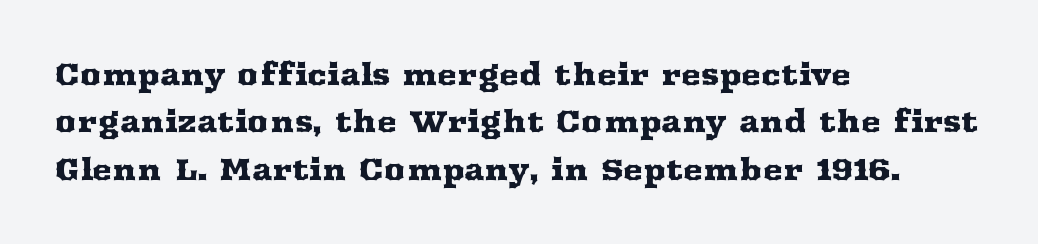
{"serif": "yes", "italic": "no", "width": "wide", "stroke_contrast": "medium", "x_height": "medium", "monospaced": "no", "underline": "no", "align": "left", "line_spacing": "normal", "line_spacing_ratio": 1.58, "letter_spacing": "normal", "letter_spacing_em": 0.0, "glyph_px": 30}
